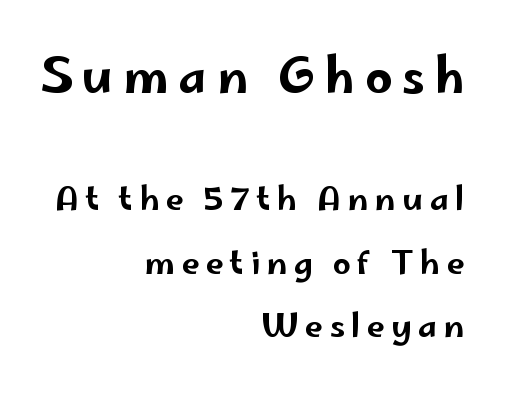
The image shows 48 px wide sans-serif type, upright; set right-aligned, loose line spacing (1.99x), unusually wide letter spacing (+0.2 em), not underlined; the first (top) block is 1.5x larger; low stroke contrast and a small x-height.
